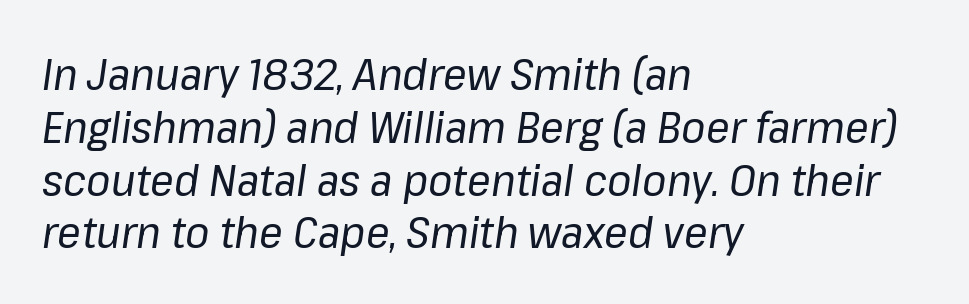
You can tell it's italic because the verticals aren't actually vertical. Do the characters align in a grid? No, the font is proportional. Is the block centered? No — it sits flush against the left margin. In terms of letterspacing, this is plain default setting. This reads as an unemphasized weight, regular at the heaviest. The space beneath each line is pristine and unruled.
